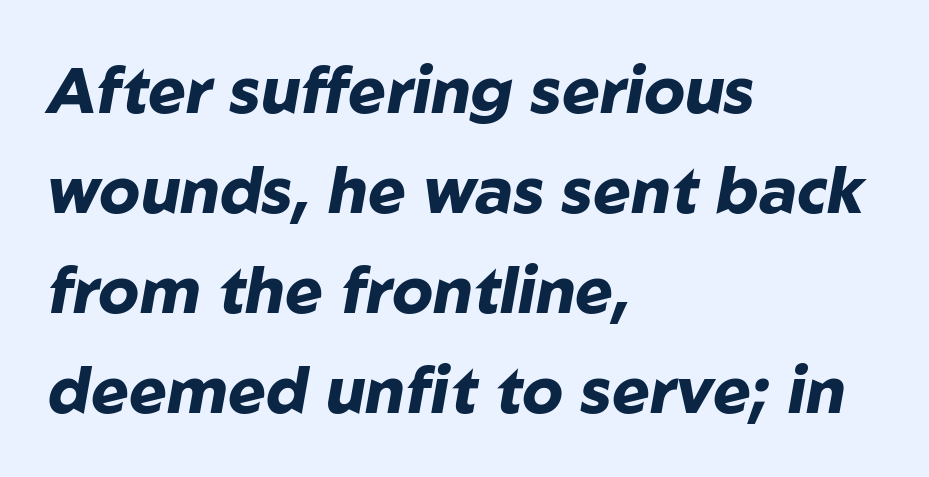
The typography opts for an oblique posture over an upright one. The face used here has the dense, thick strokes of a bold. These lines are set flush left with a ragged right edge. The rows are spaced the way most documents space them. No extra tracking has been applied to these lines.
